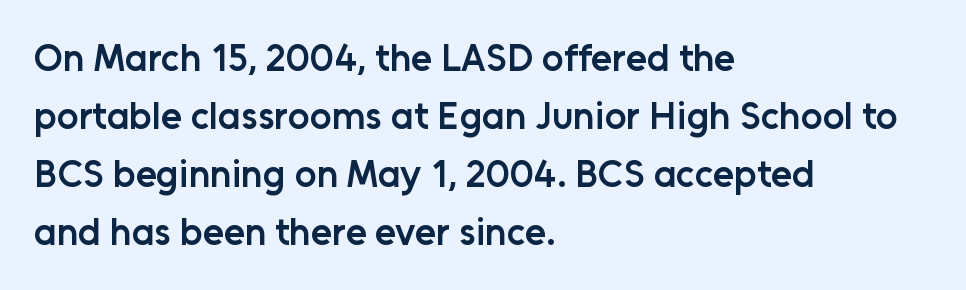
The image shows 38 px semibold sans-serif type, upright; set left-aligned, normal line spacing (1.53x), normal letter spacing, not underlined; low stroke contrast and a medium x-height.
